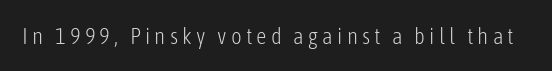
{"italic": "no", "bold": "no", "underline": "no", "glyph_px": 23}
